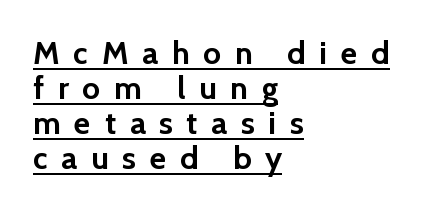
{"serif": "no", "italic": "no", "bold": "yes", "weight": "semibold", "width": "normal", "x_height": "medium", "monospaced": "no", "underline": "yes", "align": "left", "line_spacing": "tight", "line_spacing_ratio": 1.09, "letter_spacing": "wide", "letter_spacing_em": 0.43, "glyph_px": 32}
